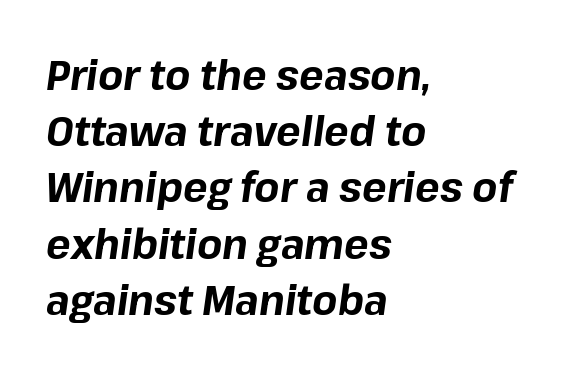
{"italic": "yes", "lean": "right", "slant_degrees": 8, "bold": "yes", "weight": "bold", "width": "normal", "stroke_contrast": "low", "x_height": "medium", "monospaced": "no", "underline": "no", "align": "left", "line_spacing": "normal", "line_spacing_ratio": 1.37, "letter_spacing": "normal", "letter_spacing_em": 0.0, "glyph_px": 41}
